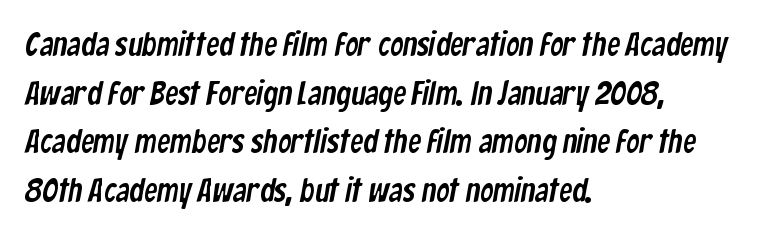
{"serif": "no", "width": "condensed", "stroke_contrast": "low", "x_height": "medium", "monospaced": "no", "underline": "no", "align": "left", "line_spacing": "normal", "line_spacing_ratio": 1.47, "letter_spacing": "normal", "letter_spacing_em": 0.0, "glyph_px": 33}
